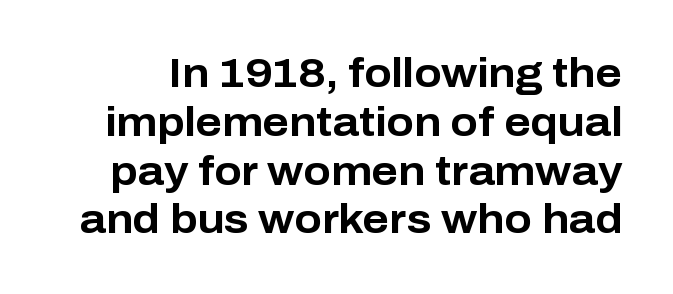
The image shows 40 px bold sans-serif type, upright; set line spacing 1.22x, normal letter spacing, not underlined; low stroke contrast and a medium x-height.
